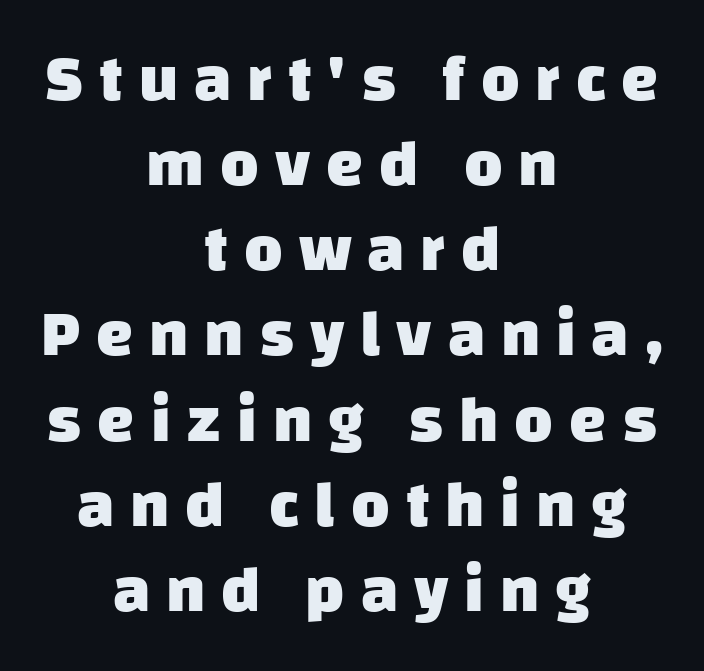
Q: Is the text bold? A: Yes.
Q: Is the typeface a serif or a sans-serif typeface? A: Sans-serif.
Q: Is the text underlined? A: No.
Q: How is the paragraph aligned? A: Centered.
Q: Is the spacing between letters normal or unusually wide? A: Unusually wide.
Q: Is the spacing between lines tight, normal or loose? A: Normal.
Q: Width (condensed, normal, or wide)? A: Normal.
Q: Stroke contrast? A: Low.
Q: x-height? A: Large.
Q: Monospaced? A: No.
